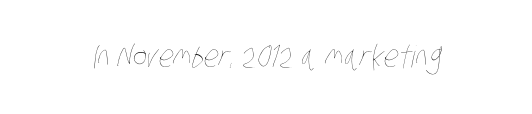
{"bold": "no", "weight": "thin", "width": "condensed", "stroke_contrast": "low", "x_height": "large", "monospaced": "no", "underline": "no", "letter_spacing": "normal", "letter_spacing_em": 0.0, "glyph_px": 30}
